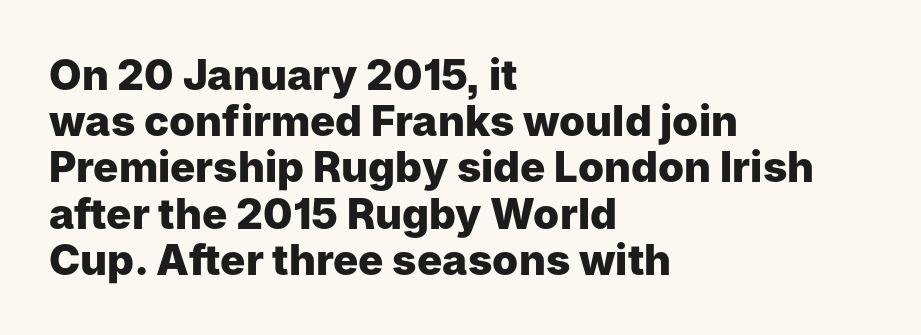
The image shows 42 px heavy sans-serif type, upright; set left-aligned, tight line spacing (1.1x), normal letter spacing, not underlined; low stroke contrast and a medium x-height.
